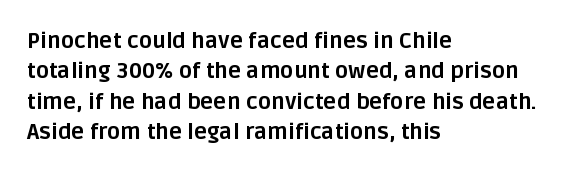
The image shows 22 px bold type, upright; set left-aligned, normal line spacing (1.38x), normal letter spacing, not underlined.
